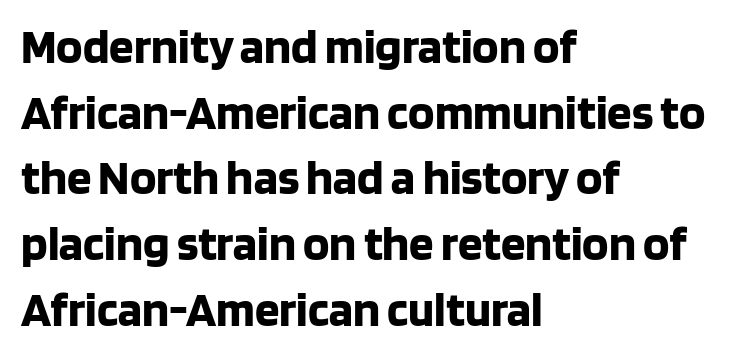
{"serif": "no", "italic": "no", "bold": "yes", "weight": "bold", "width": "normal", "stroke_contrast": "low", "x_height": "large", "monospaced": "no", "underline": "no", "align": "left", "line_spacing": "normal", "line_spacing_ratio": 1.34, "letter_spacing": "normal", "letter_spacing_em": 0.0, "glyph_px": 49}
